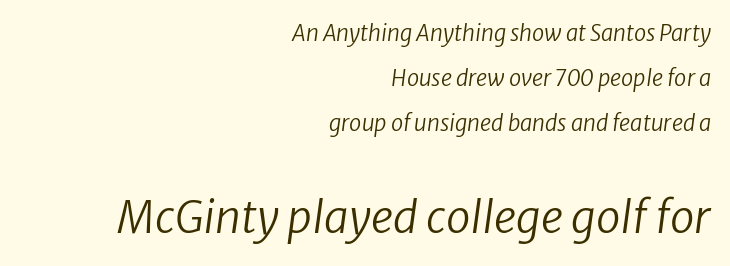
{"italic": "yes", "lean": "right", "slant_degrees": 8, "bold": "no", "weight": "regular", "width": "normal", "stroke_contrast": "low", "x_height": "medium", "monospaced": "no", "underline": "no", "align": "right", "line_spacing": "loose", "line_spacing_ratio": 2.05, "letter_spacing": "normal", "letter_spacing_em": 0.0, "larger_block": "second", "size_ratio": 2.0, "glyph_px": 44}
